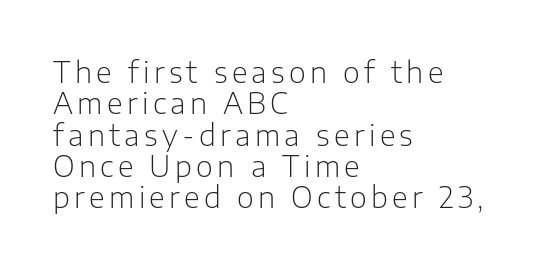
{"serif": "no", "italic": "no", "bold": "no", "weight": "light", "width": "normal", "stroke_contrast": "low", "x_height": "medium", "monospaced": "no", "underline": "no", "align": "left", "line_spacing": "tight", "line_spacing_ratio": 1.08, "glyph_px": 29}
